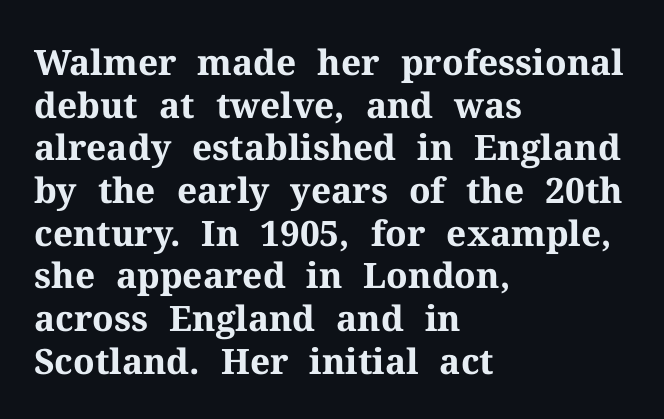
{"serif": "yes", "italic": "no", "bold": "yes", "weight": "bold", "width": "normal", "stroke_contrast": "medium", "x_height": "medium", "monospaced": "no", "underline": "no", "align": "left", "line_spacing_ratio": 1.22, "letter_spacing": "normal", "letter_spacing_em": 0.0, "glyph_px": 35}
